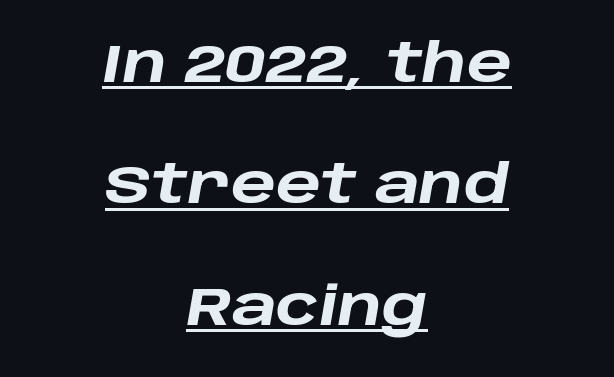
The image shows 53 px heavy, wide type, italic (leaning right); set centered, loose line spacing (2.29x), normal letter spacing, underlined; low stroke contrast and a large x-height.
